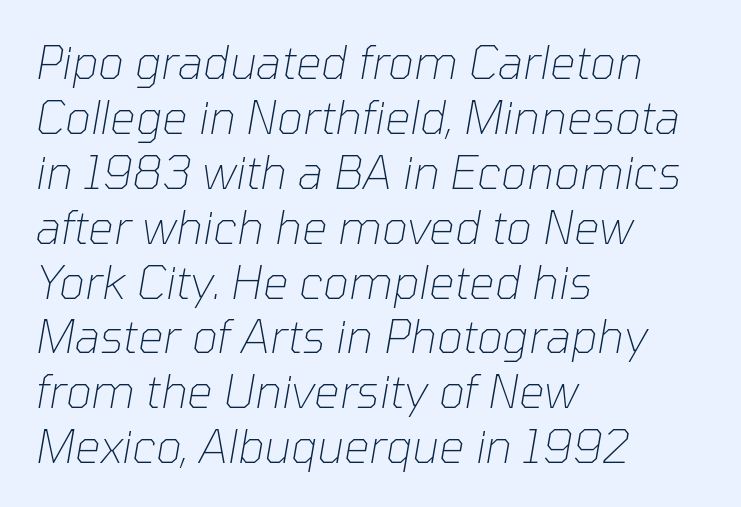
The image shows 45 px thin type, italic (leaning right); set left-aligned, line spacing 1.22x, normal letter spacing, not underlined; low stroke contrast and a medium x-height.
